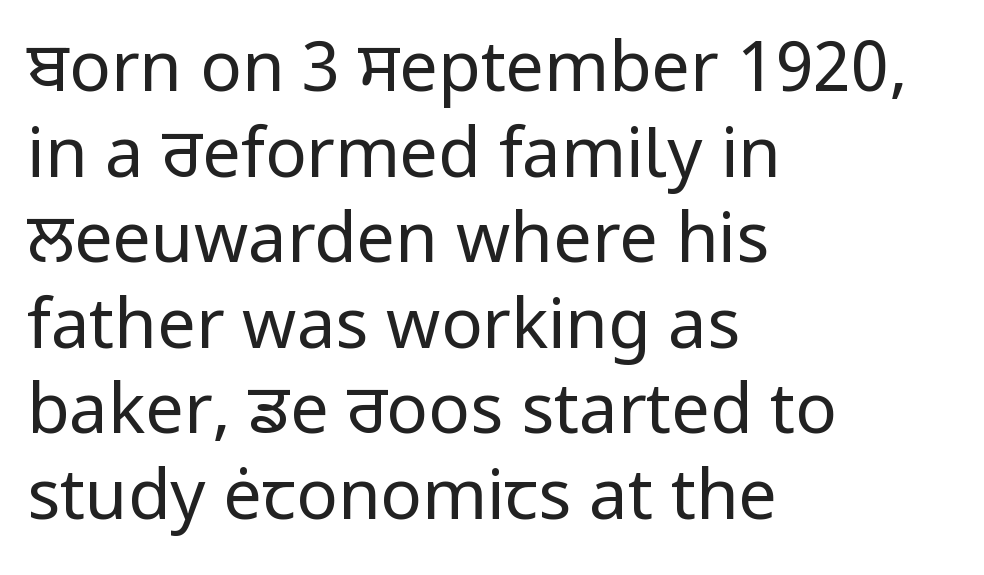
Q: Is the text bold? A: No.
Q: Is the text italic (slanted)? A: No, it is upright.
Q: Is the typeface a serif or a sans-serif typeface? A: Sans-serif.
Q: Is the text underlined? A: No.
Q: How is the paragraph aligned? A: Left-aligned.
Q: Is the spacing between letters normal or unusually wide? A: Normal.
Q: Width (condensed, normal, or wide)? A: Normal.
Q: Stroke contrast? A: Low.
Q: x-height? A: Medium.
Q: Monospaced? A: No.
